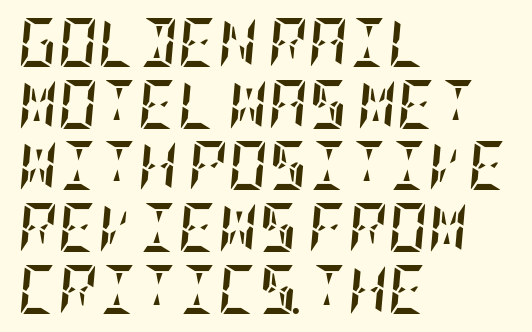
{"italic": "yes", "lean": "right", "slant_degrees": 5, "bold": "yes", "weight": "semibold", "width": "condensed", "stroke_contrast": "low", "x_height": "large", "underline": "no", "align": "left", "line_spacing": "normal", "line_spacing_ratio": 1.26, "letter_spacing": "normal", "letter_spacing_em": 0.0, "glyph_px": 49}
